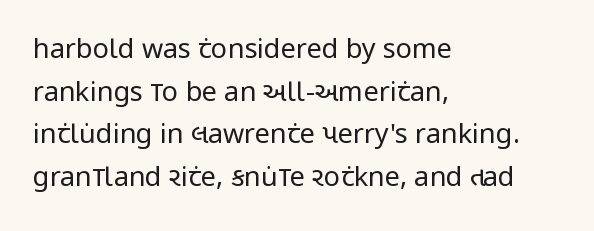
Q: Is the text bold? A: No.
Q: Is the text italic (slanted)? A: No, it is upright.
Q: Is the text underlined? A: No.
Q: How is the paragraph aligned? A: Left-aligned.
Q: Is the spacing between letters normal or unusually wide? A: Normal.
Q: Is the spacing between lines tight, normal or loose? A: Normal.
